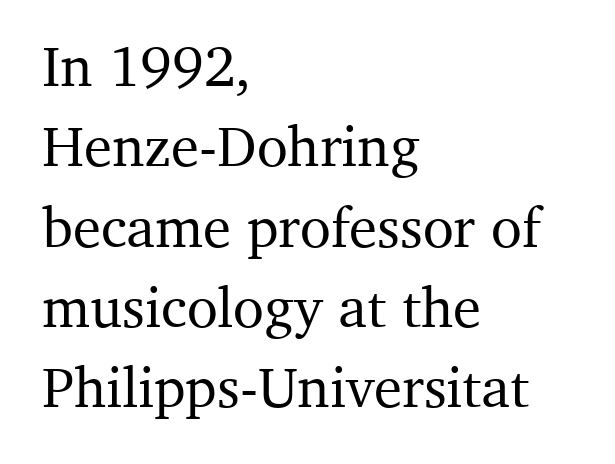
Descender tails drop into unmarked territory. Are there feet on the stems? There are — it's a serif. Looks like regular typesetting: each glyph gets only the width it needs. Posture: vertical. These lines are set flush left with a ragged right edge. Nothing unusual about the tracking: characters are spaced as the font intends.
